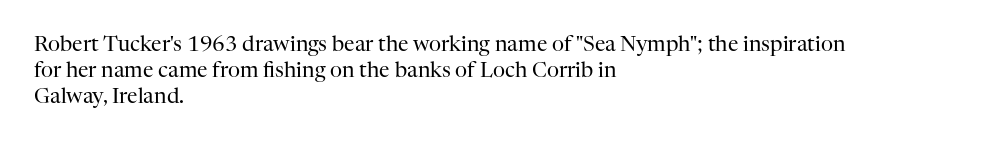
The typography opts for an upright posture over an oblique one. Unmarked baselines from the first word to the last. Students, note that the glyphs here touch the page at normal intervals. Which margin do the lines hug? The left one — the right edge is uneven. The typesetting does not lean heavy: it is not bold.
